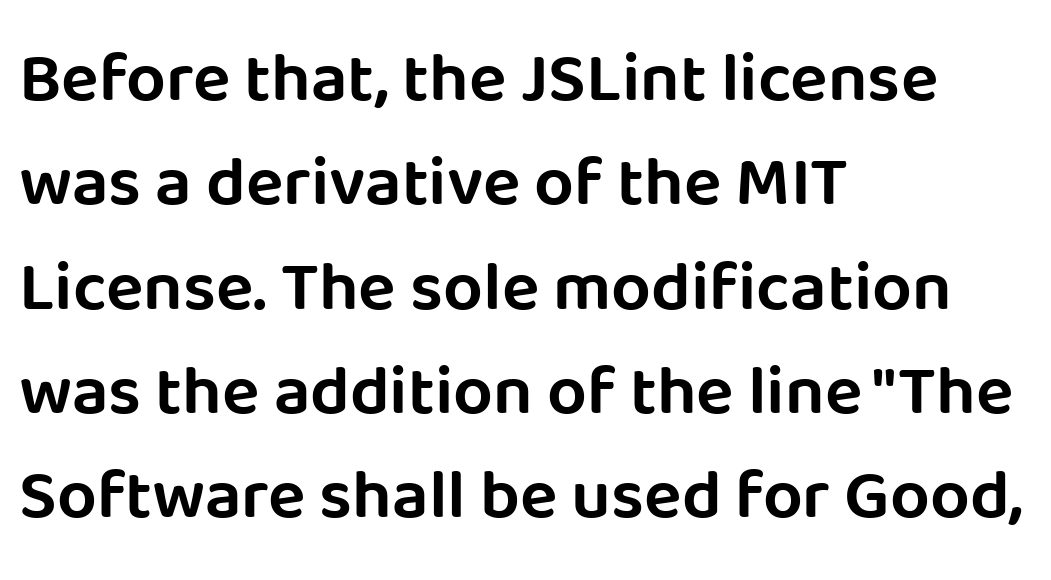
The type is set solid horizontally, with unmodified tracking. Nothing sits at the stroke ends, so this counts as sans-serif. The font's upright variant was chosen for this text. Students, observe: this is what conventionally led text looks like. Spacing verdict: proportional, widths tailored to each character.
